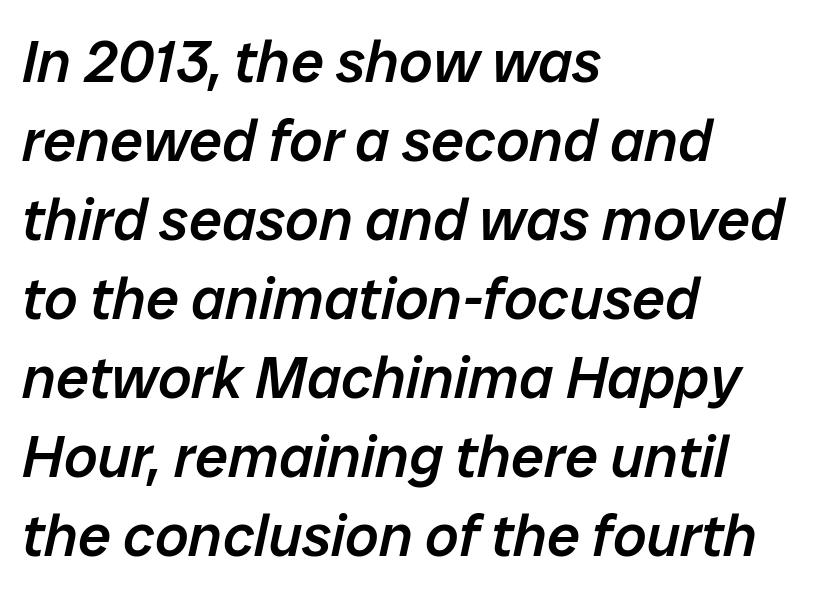
Look at the tracking — it's just the regular setting, nothing added. Descenders are the only things crossing below the line. The paragraph has a hard left edge and a soft right edge. Each letter keeps its own natural width here, so spacing adapts to shape. An italicized treatment has been applied to the whole sample.
